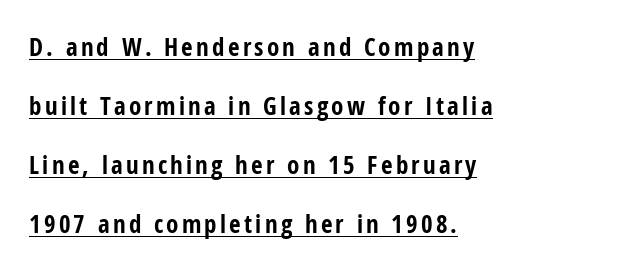
This is roman type, the default non-slanted kind. Decoration check: the copy is underlined. Is there much room between lines? Yes — plenty of vertical air separates them. Chunky letters — that's bold for sure. The passage is arranged the way most books set body copy — flush left.
